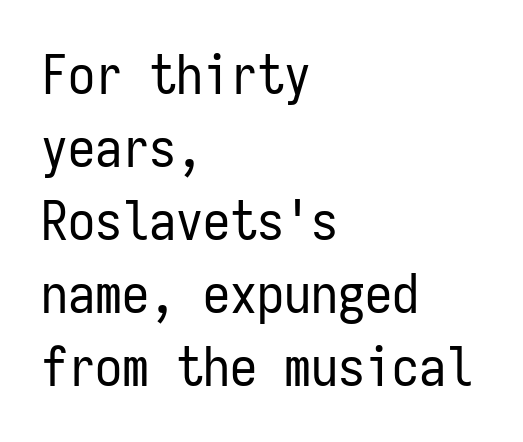
The image shows 54 px regular-weight, condensed sans-serif type, upright, monospaced; set left-aligned, normal line spacing (1.35x), normal letter spacing, not underlined; low stroke contrast and a medium x-height.
